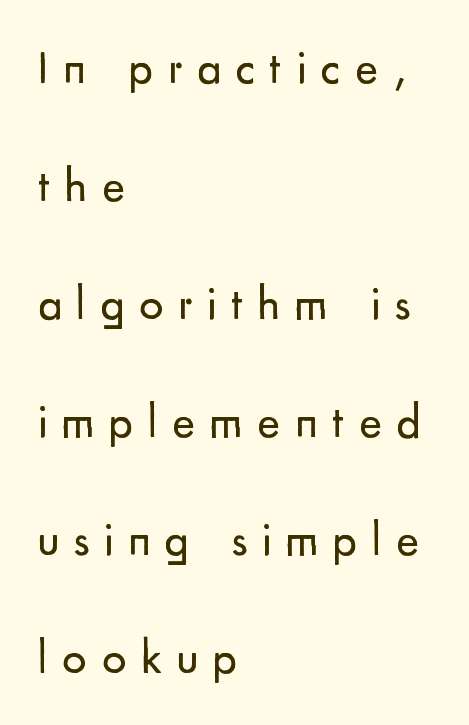
{"serif": "no", "italic": "no", "bold": "no", "weight": "regular", "width": "normal", "stroke_contrast": "low", "x_height": "small", "monospaced": "no", "underline": "no", "align": "left", "line_spacing": "loose", "line_spacing_ratio": 2.46, "letter_spacing": "wide", "letter_spacing_em": 0.3, "glyph_px": 48}
